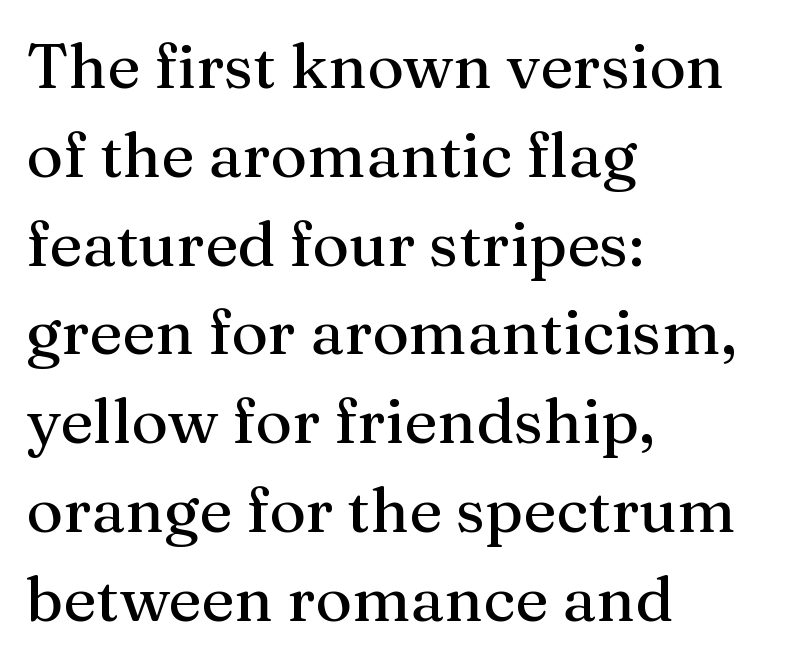
The image shows 63 px serif type, upright; set left-aligned, normal line spacing (1.41x), normal letter spacing, not underlined; medium stroke contrast and a medium x-height.
